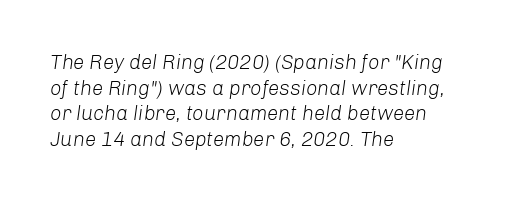
Q: Is the text bold? A: No.
Q: Is the text italic (slanted)? A: Yes, it leans right by about 8 degrees.
Q: Is the text underlined? A: No.
Q: How is the paragraph aligned? A: Left-aligned.
Q: Is the spacing between letters normal or unusually wide? A: Normal.
Q: Is the spacing between lines tight, normal or loose? A: Normal.
